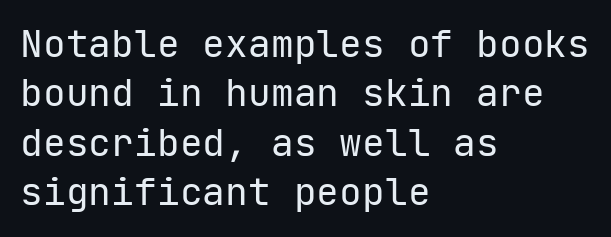
Every character sits straight up, as roman type does. The lines sit at an ordinary, default distance from one another. There is no visible air inserted between adjacent glyphs. You can tell from the bare stems that sans-serif type was used. Honestly, there is no underline to notice here at all. Nothing heavy about these letters — not bold at all.
